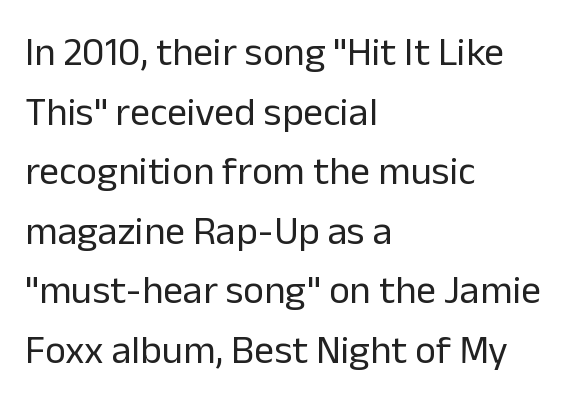
{"serif": "no", "italic": "no", "bold": "no", "weight": "regular", "width": "normal", "stroke_contrast": "low", "x_height": "medium", "monospaced": "no", "underline": "no", "align": "left", "line_spacing": "normal", "line_spacing_ratio": 1.49, "letter_spacing": "normal", "letter_spacing_em": 0.0, "glyph_px": 40}
